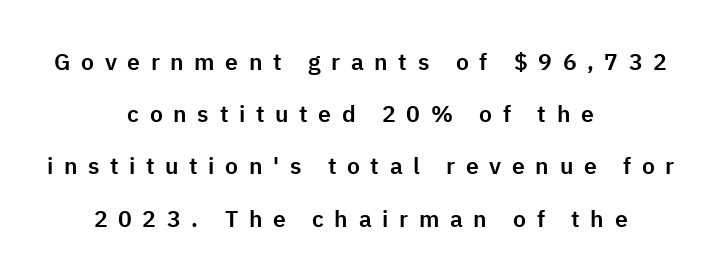
Line starts and ends both wander, symmetrically. Anything drawn beneath the words? Only blank space. Unlike italic type, these characters show no tilt at all. The line-height multiplier appears high, well above default. Is the letter spacing exaggerated? Yes — the characters are pushed far apart.
